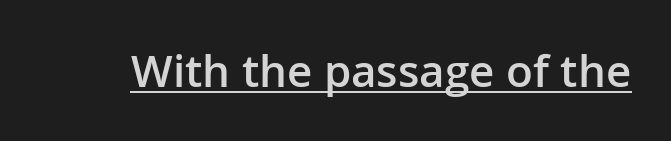
{"serif": "no", "italic": "no", "bold": "semi", "weight": "semibold", "width": "normal", "stroke_contrast": "low", "x_height": "medium", "monospaced": "no", "underline": "yes", "letter_spacing": "normal", "letter_spacing_em": 0.0, "glyph_px": 44}
